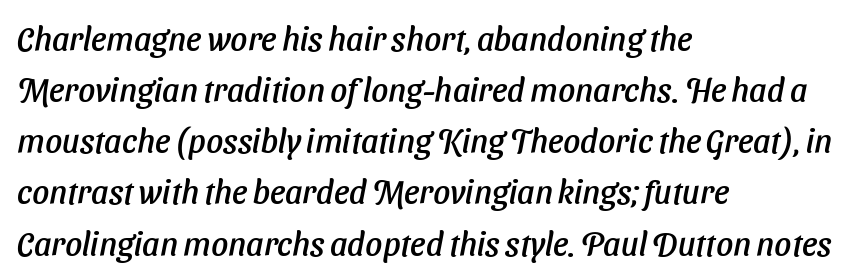
{"width": "normal", "stroke_contrast": "low", "x_height": "medium", "monospaced": "no", "underline": "no", "align": "left", "line_spacing": "normal", "line_spacing_ratio": 1.55, "letter_spacing": "normal", "letter_spacing_em": 0.0, "glyph_px": 33}
